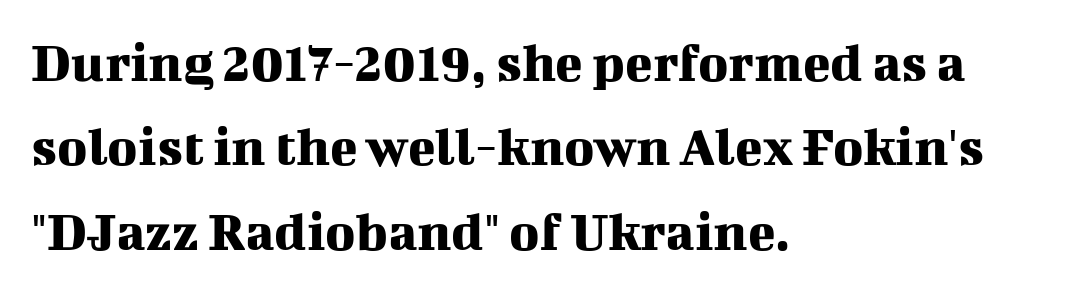
{"serif": "yes", "italic": "no", "width": "normal", "stroke_contrast": "medium", "x_height": "medium", "monospaced": "no", "underline": "no", "align": "left", "line_spacing": "normal", "line_spacing_ratio": 1.48, "letter_spacing": "normal", "letter_spacing_em": 0.0, "glyph_px": 57}
